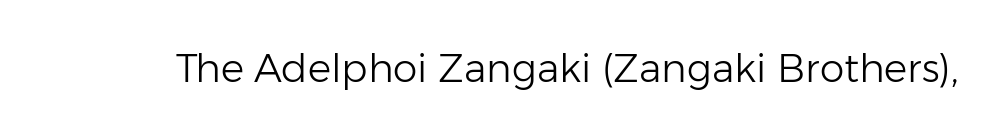
The image shows 39 px light sans-serif type, upright; set normal letter spacing, not underlined; low stroke contrast and a medium x-height.
